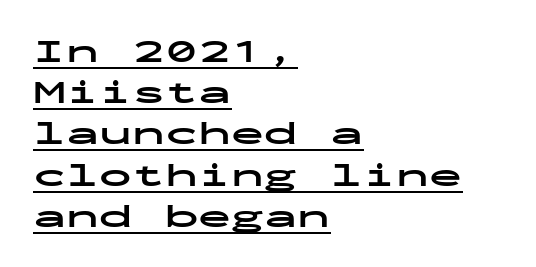
The sample's only ornament is a line tracing under the words. The gaps between neighbouring characters are ordinary and unremarkable. Notice how descenders clear the ascenders below comfortably — that's standard leading. Ordinary non-slanted type is in use.
